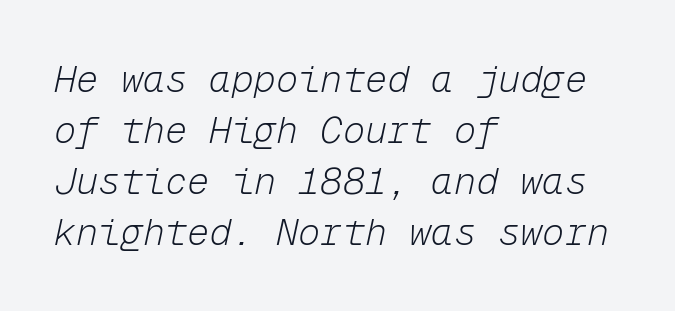
Q: Is the text bold? A: No.
Q: Is the text italic (slanted)? A: Yes, it leans right by about 12 degrees.
Q: Is the text underlined? A: No.
Q: How is the paragraph aligned? A: Left-aligned.
Q: Is the spacing between letters normal or unusually wide? A: Normal.
Q: Is the spacing between lines tight, normal or loose? A: Normal.
Q: Width (condensed, normal, or wide)? A: Normal.
Q: Stroke contrast? A: Low.
Q: x-height? A: Medium.
Q: Monospaced? A: Yes.
